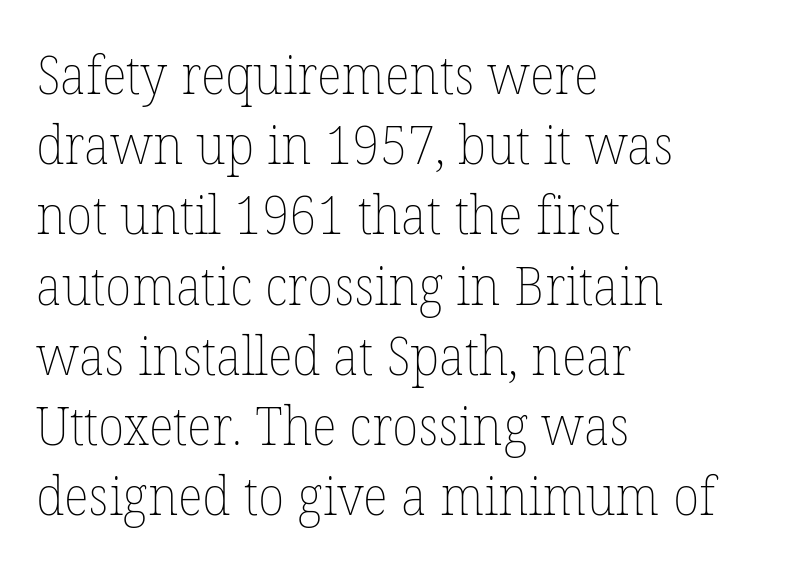
The image shows 54 px thin type, upright; set left-aligned, normal line spacing (1.3x), normal letter spacing, not underlined; low stroke contrast and a medium x-height.
